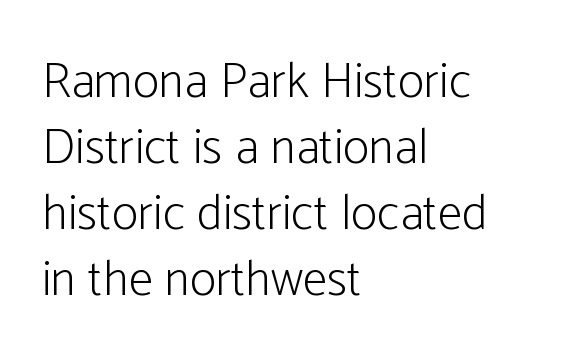
{"serif": "no", "italic": "no", "bold": "no", "weight": "light", "width": "condensed", "stroke_contrast": "low", "x_height": "medium", "monospaced": "no", "underline": "no", "align": "left", "line_spacing": "normal", "line_spacing_ratio": 1.32, "letter_spacing": "normal", "letter_spacing_em": 0.0, "glyph_px": 50}
